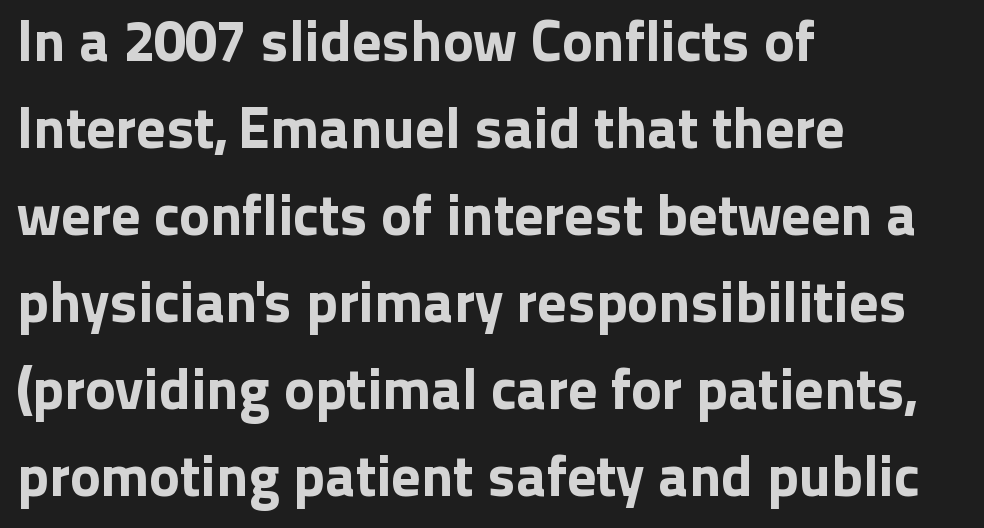
Just letters on the line, the space beneath them empty. In terms of posture, this sample is upright. In terms of letterform style, serifs are entirely absent. The passage shown is typed in a proportional face where columns would drift. This sample uses plain, unmodified letter spacing.
